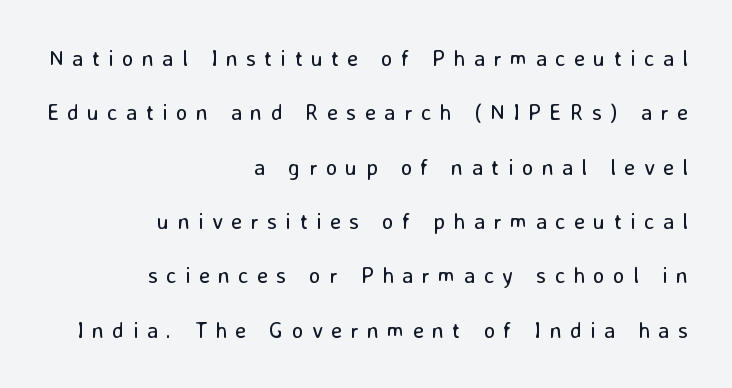
{"italic": "no", "bold": "no", "underline": "no", "align": "right", "line_spacing": "loose", "line_spacing_ratio": 2.47, "letter_spacing": "wide", "letter_spacing_em": 0.38, "glyph_px": 22}
